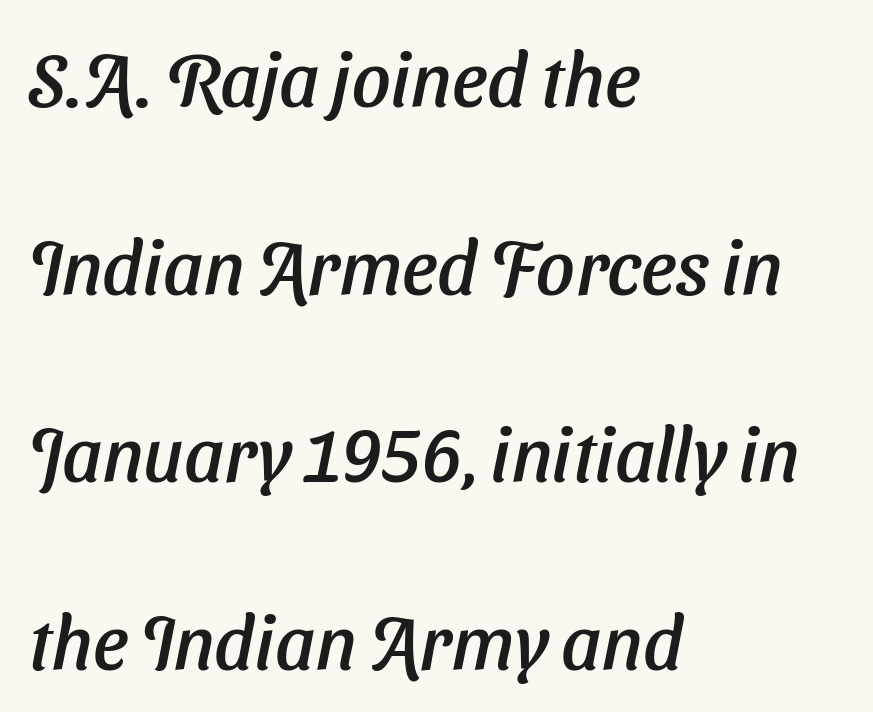
{"italic": "yes", "lean": "right", "slant_degrees": 11, "width": "normal", "stroke_contrast": "low", "x_height": "medium", "monospaced": "no", "underline": "no", "align": "left", "line_spacing": "loose", "line_spacing_ratio": 2.47, "letter_spacing": "normal", "letter_spacing_em": 0.0, "glyph_px": 76}
